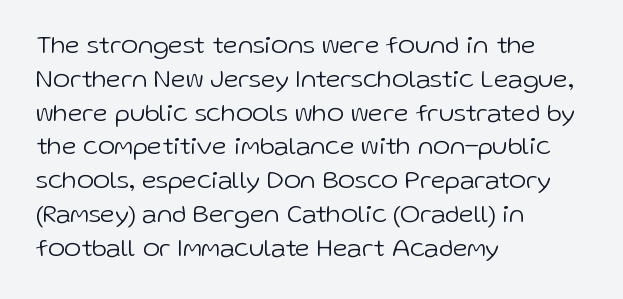
Descenders are the only things crossing below the line. Vertical strokes here are truly vertical. Compared with typical paragraphs, the rows here are spaced about the same. The setting favours the left margin, as ordinary paragraphs usually do.
